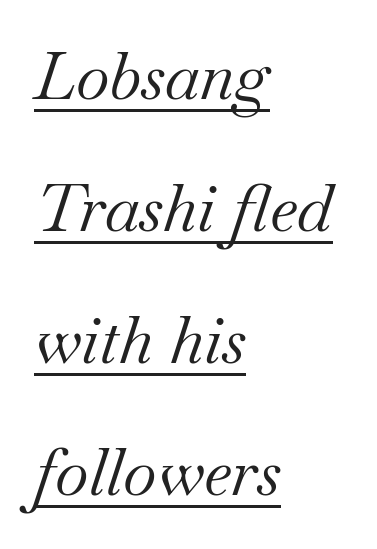
The rendering anchors every line to the left-hand side. Line spacing here is loose. Look at the tracking — it's just the regular setting, nothing added. The strokes carry an ordinary text weight at most. A serif font was chosen for this passage. Underline: present.
